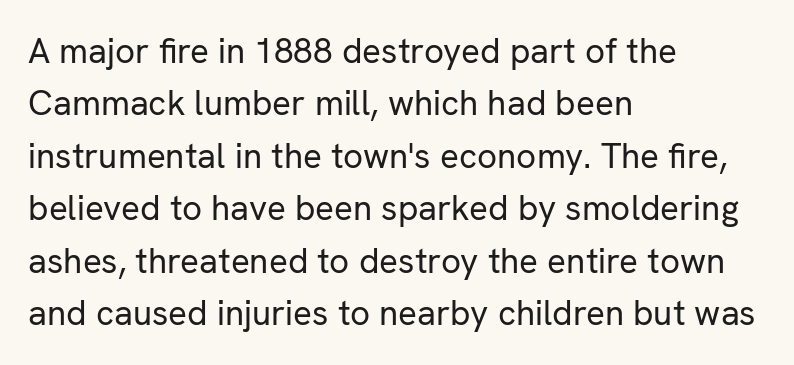
{"serif": "no", "italic": "no", "bold": "no", "weight": "regular", "width": "normal", "stroke_contrast": "low", "x_height": "medium", "monospaced": "no", "underline": "no", "align": "left", "line_spacing": "normal", "line_spacing_ratio": 1.5, "letter_spacing": "normal", "letter_spacing_em": 0.0, "glyph_px": 35}
